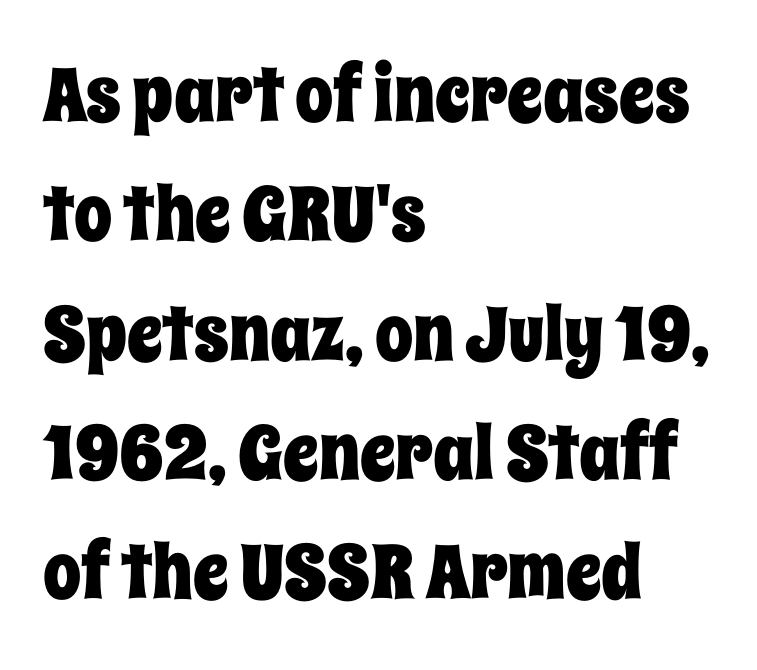
{"italic": "no", "width": "condensed", "stroke_contrast": "low", "x_height": "large", "monospaced": "no", "underline": "no", "align": "left", "line_spacing": "normal", "line_spacing_ratio": 1.57, "letter_spacing": "normal", "letter_spacing_em": 0.0, "glyph_px": 76}
